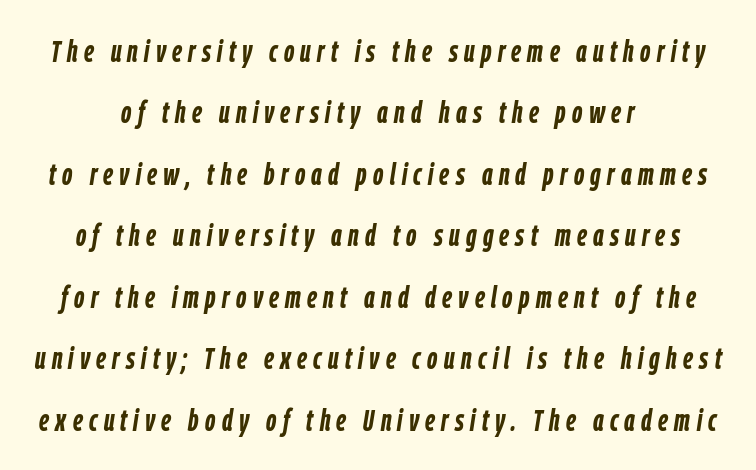
{"italic": "yes", "lean": "right", "slant_degrees": 9, "bold": "yes", "weight": "semibold", "width": "condensed", "stroke_contrast": "low", "x_height": "medium", "monospaced": "no", "underline": "no", "line_spacing": "loose", "line_spacing_ratio": 2.05, "letter_spacing": "wide", "letter_spacing_em": 0.21, "glyph_px": 30}
